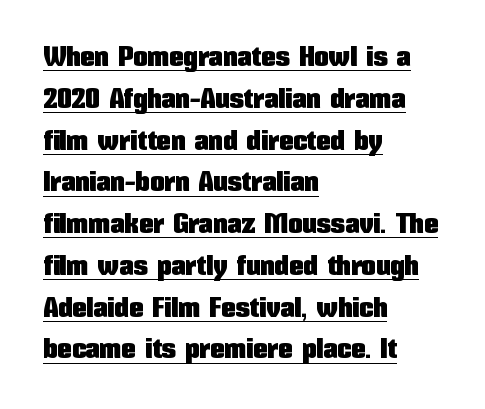
Q: Is the text italic (slanted)? A: No, it is upright.
Q: Is the typeface a serif or a sans-serif typeface? A: Sans-serif.
Q: Is the text underlined? A: Yes.
Q: How is the paragraph aligned? A: Left-aligned.
Q: Is the spacing between letters normal or unusually wide? A: Normal.
Q: Is the spacing between lines tight, normal or loose? A: Normal.
Q: Width (condensed, normal, or wide)? A: Condensed.
Q: Stroke contrast? A: Low.
Q: x-height? A: Medium.
Q: Monospaced? A: No.
